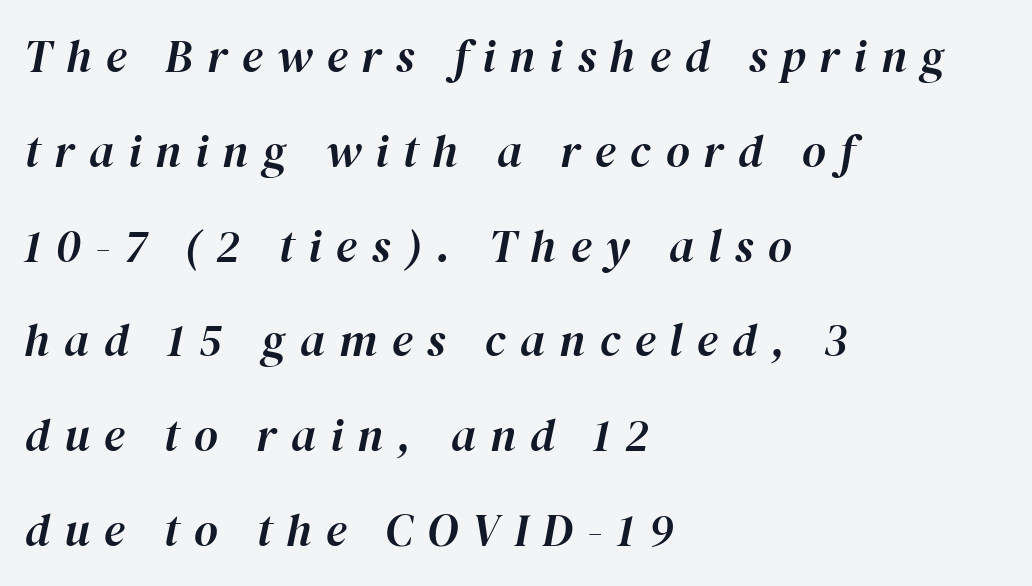
The image shows 46 px text type, italic (leaning right); set left-aligned, loose line spacing (2.06x), unusually wide letter spacing (+0.31 em), not underlined; high stroke contrast and a medium x-height.
